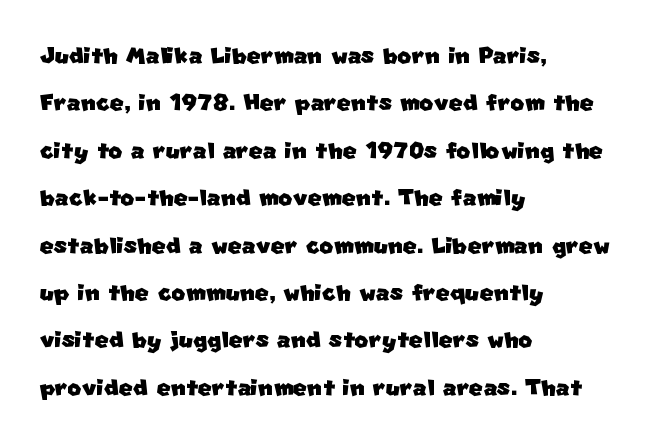
The image shows 30 px sans-serif type; set left-aligned, normal line spacing (1.58x), normal letter spacing, not underlined; low stroke contrast and a large x-height.
